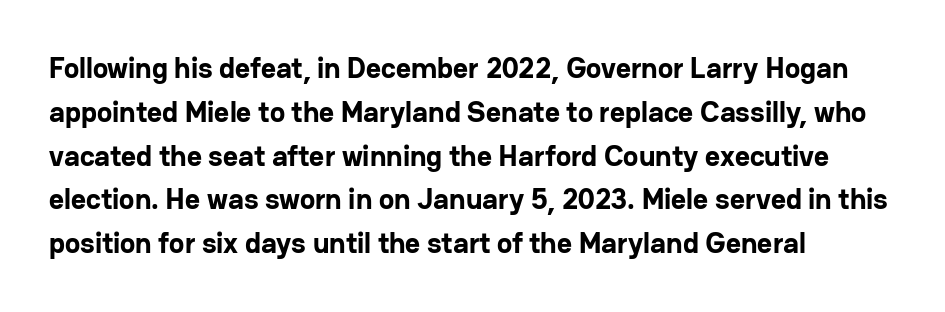
The image shows 29 px bold sans-serif type, upright; set left-aligned, normal line spacing (1.51x), normal letter spacing, not underlined; low stroke contrast and a medium x-height.
